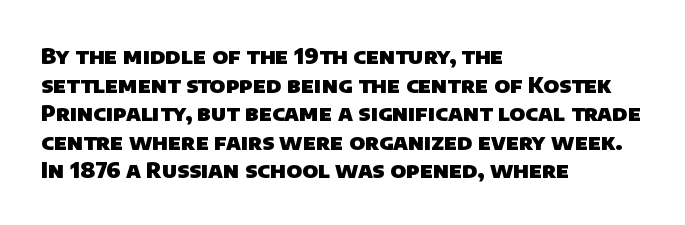
Q: Is the text bold? A: Yes.
Q: Is the text underlined? A: No.
Q: How is the paragraph aligned? A: Left-aligned.
Q: Is the spacing between letters normal or unusually wide? A: Normal.
Q: Is the spacing between lines tight, normal or loose? A: Normal.
